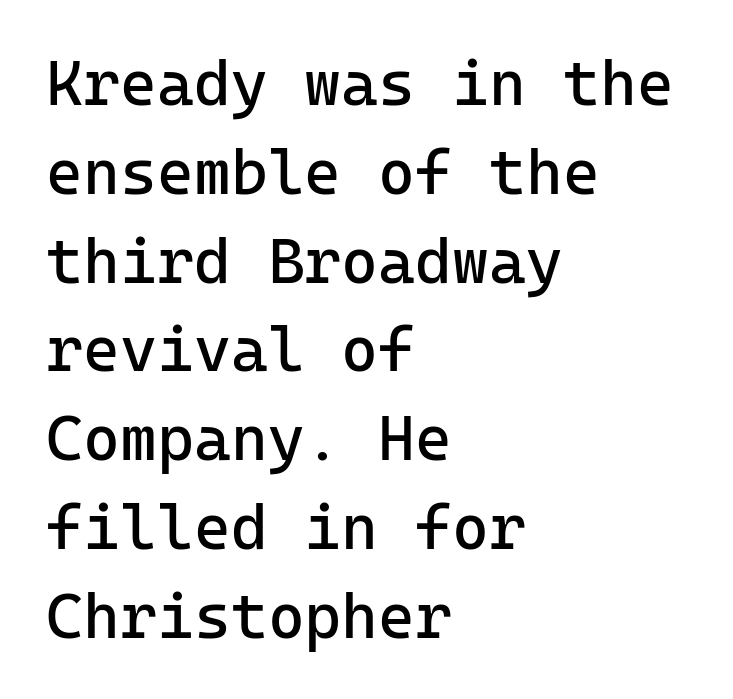
Letter spacing: default. The area under the type is left untouched. The letters carry no serifs — their stems end cleanly without finishing strokes. Posture: upright roman. Leading matches the norm, producing a regular column. Is the stroke heavy? The answer is a plain regular-or-lighter.
